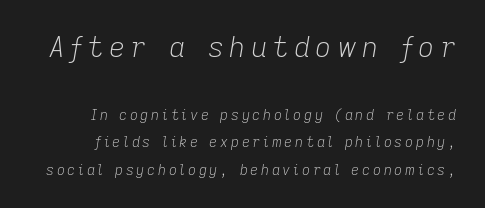
Q: Is the text bold? A: No.
Q: Is the text italic (slanted)? A: Yes, it leans right by about 9 degrees.
Q: Is the text underlined? A: No.
Q: Is the spacing between lines tight, normal or loose? A: Loose.
Q: Which block of text is set in a larger size, the first (top) or the second (bottom)? A: The first (top) one.
Q: Width (condensed, normal, or wide)? A: Normal.
Q: Stroke contrast? A: Low.
Q: x-height? A: Medium.
Q: Monospaced? A: No.
